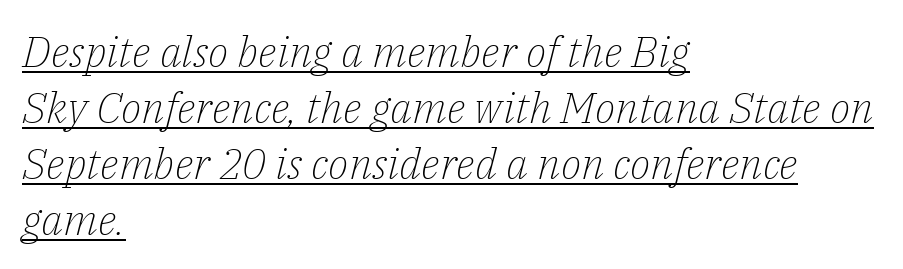
The whole block is typeset with a tilt. Decoration check: the copy is underlined. You could not count columns in this text — the font is proportionally spaced. In CSS terms this would be text-align: left. Summary of vertical rhythm: regular, with standard interline spacing.
